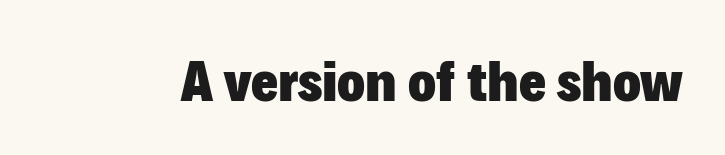
Q: Is the text bold? A: Yes.
Q: Is the text italic (slanted)? A: No, it is upright.
Q: Is the typeface a serif or a sans-serif typeface? A: Sans-serif.
Q: Is the text underlined? A: No.
Q: Is the spacing between letters normal or unusually wide? A: Normal.
Q: Width (condensed, normal, or wide)? A: Normal.
Q: Stroke contrast? A: Low.
Q: x-height? A: Medium.
Q: Monospaced? A: No.
